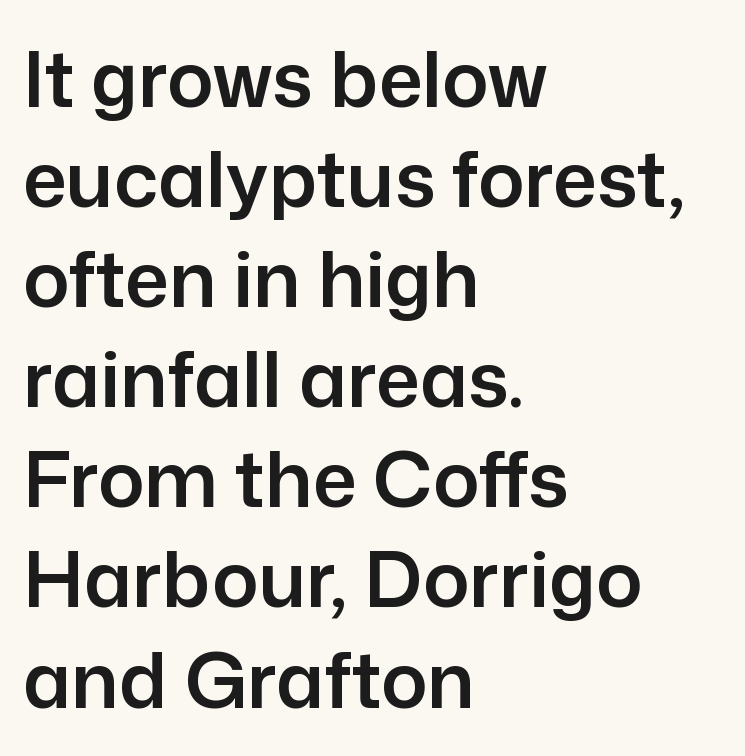
{"serif": "no", "italic": "no", "width": "normal", "stroke_contrast": "low", "x_height": "medium", "monospaced": "no", "underline": "no", "align": "left", "line_spacing": "normal", "line_spacing_ratio": 1.3, "letter_spacing": "normal", "letter_spacing_em": 0.0, "glyph_px": 77}
